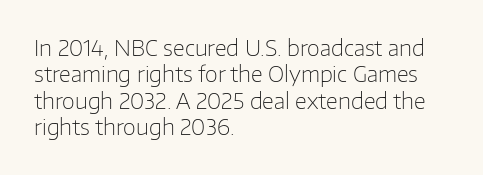
Q: Is the text bold? A: No.
Q: Is the text italic (slanted)? A: No, it is upright.
Q: Is the text underlined? A: No.
Q: How is the paragraph aligned? A: Left-aligned.
Q: Is the spacing between letters normal or unusually wide? A: Normal.
Q: Is the spacing between lines tight, normal or loose? A: Normal.
